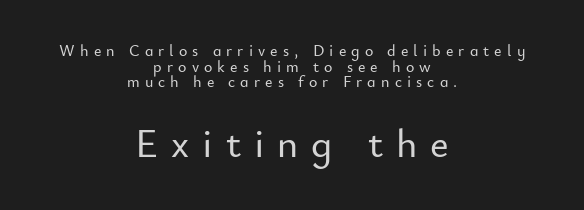
Q: Is the text italic (slanted)? A: No, it is upright.
Q: Is the typeface a serif or a sans-serif typeface? A: Sans-serif.
Q: Is the text underlined? A: No.
Q: How is the paragraph aligned? A: Centered.
Q: Is the spacing between letters normal or unusually wide? A: Unusually wide.
Q: Is the spacing between lines tight, normal or loose? A: Tight.
Q: Which block of text is set in a larger size, the first (top) or the second (bottom)? A: The second (bottom) one.
Q: Width (condensed, normal, or wide)? A: Normal.
Q: Stroke contrast? A: Low.
Q: x-height? A: Small.
Q: Monospaced? A: No.
